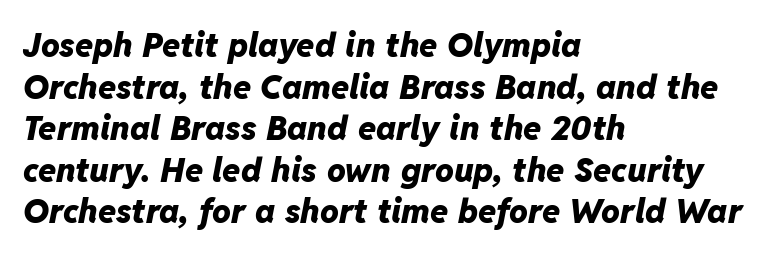
Does the weight exceed regular? Yes, all the way to bold. Looks like regular typesetting: each glyph gets only the width it needs. Only glyphs here, with clear space below each row. Each word holds together tightly as a unit, with standard inter-letter gaps. The leading is moderate, giving the passage an even texture. The text carries the slant typical of an italic or oblique font.
